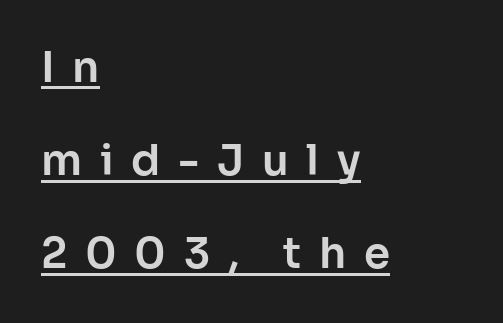
{"serif": "no", "italic": "no", "width": "normal", "stroke_contrast": "low", "x_height": "medium", "monospaced": "no", "underline": "yes", "align": "left", "line_spacing": "loose", "line_spacing_ratio": 2.22, "letter_spacing": "wide", "letter_spacing_em": 0.42, "glyph_px": 42}
